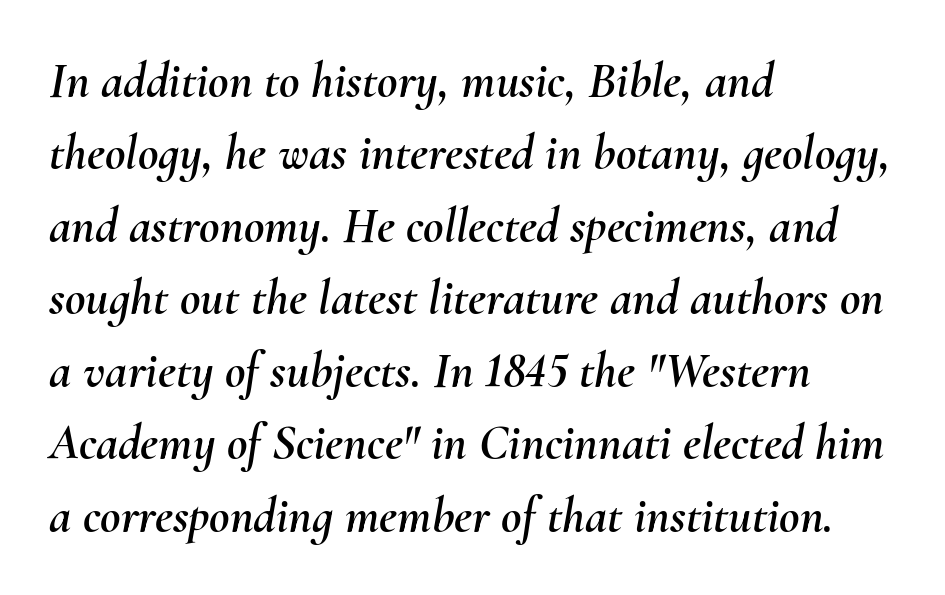
If you drew a ruler down the left edge, every line would touch it. A typesetter would call this proportional, since set widths differ per character. Whoever set this chose a conventional vertical rhythm. Compared with typical body copy, the letter spacing here is the same.
